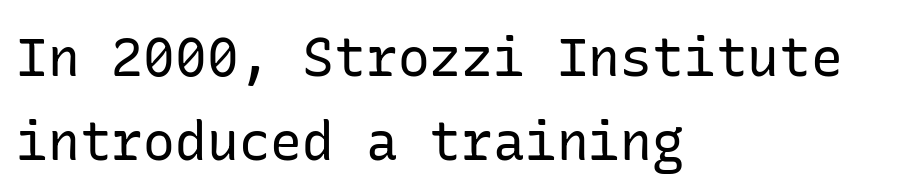
{"serif": "no", "italic": "no", "bold": "no", "weight": "regular", "width": "normal", "stroke_contrast": "low", "x_height": "medium", "underline": "no", "align": "left", "line_spacing": "normal", "line_spacing_ratio": 1.58, "letter_spacing": "normal", "letter_spacing_em": 0.0, "glyph_px": 53}
